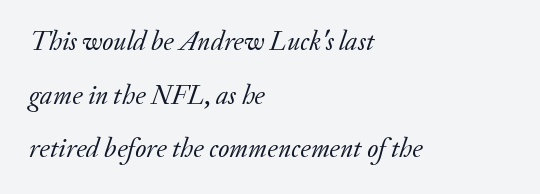
The image shows 27 px text type, italic (leaning right); set left-aligned, loose line spacing (1.99x), normal letter spacing, not underlined.
